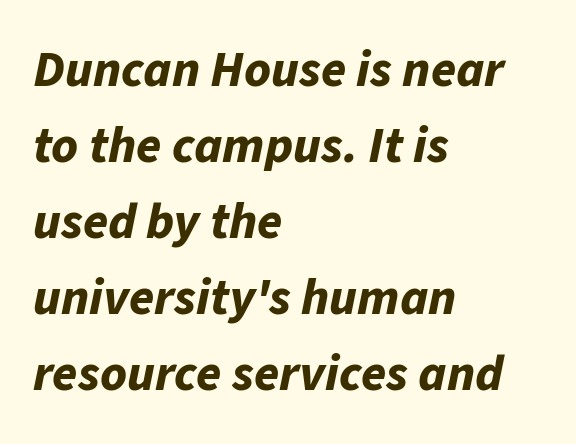
{"italic": "yes", "lean": "right", "slant_degrees": 11, "bold": "yes", "weight": "bold", "width": "normal", "stroke_contrast": "low", "x_height": "medium", "monospaced": "no", "underline": "no", "align": "left", "line_spacing": "normal", "line_spacing_ratio": 1.49, "letter_spacing": "normal", "letter_spacing_em": 0.0, "glyph_px": 51}
